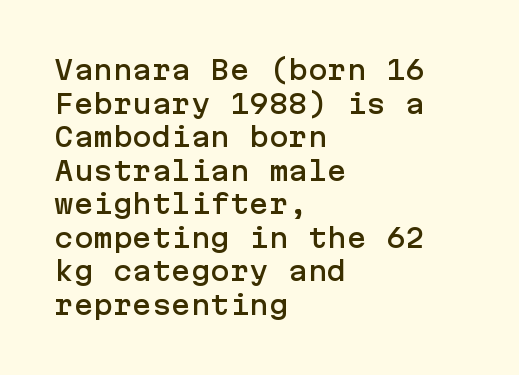
The zone under the glyphs is completely vacant. Line starts are locked; line ends wander. Look at the tracking — it's just the regular setting, nothing added. Horizontal bands of white between lines are of average thickness.
